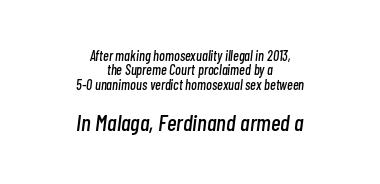
The image shows 23 px text type, italic (leaning right); set centered, tight line spacing (1.02x), normal letter spacing, not underlined; the second (bottom) block is 1.64x larger.
